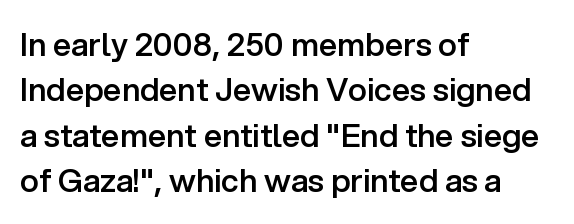
{"serif": "no", "italic": "no", "bold": "semi", "weight": "semibold", "width": "normal", "stroke_contrast": "low", "x_height": "medium", "monospaced": "no", "underline": "no", "align": "left", "line_spacing": "normal", "line_spacing_ratio": 1.42, "letter_spacing": "normal", "letter_spacing_em": 0.0, "glyph_px": 32}
